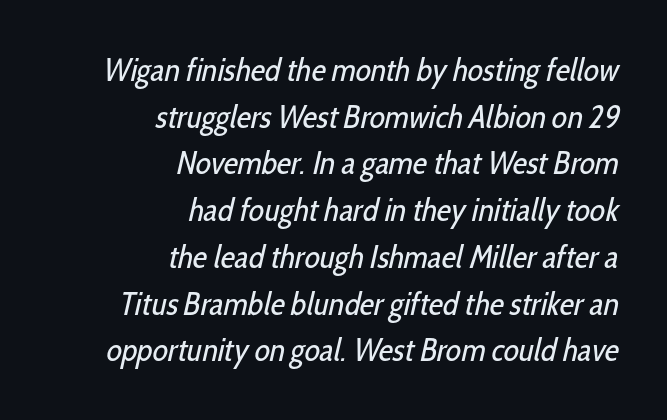
{"serif": "no", "bold": "no", "weight": "regular", "width": "condensed", "stroke_contrast": "low", "x_height": "medium", "monospaced": "no", "underline": "no", "align": "right", "line_spacing": "normal", "line_spacing_ratio": 1.46, "letter_spacing": "normal", "letter_spacing_em": 0.0, "glyph_px": 32}
